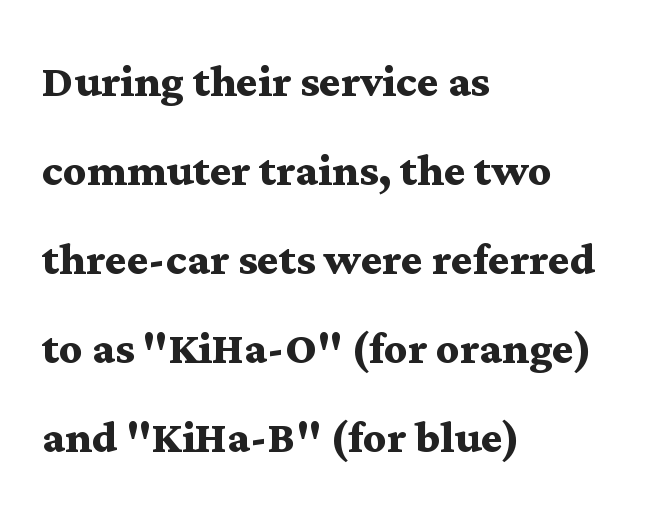
The image shows 57 px semibold, wide serif type, upright; set left-aligned, normal line spacing (1.56x), normal letter spacing, not underlined; medium stroke contrast and a medium x-height.
